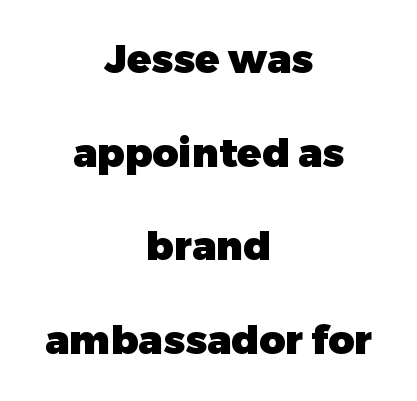
{"serif": "no", "italic": "no", "bold": "yes", "weight": "heavy", "width": "normal", "stroke_contrast": "low", "x_height": "medium", "monospaced": "no", "underline": "no", "align": "center", "line_spacing": "loose", "line_spacing_ratio": 2.34, "letter_spacing": "normal", "letter_spacing_em": 0.0, "glyph_px": 40}
